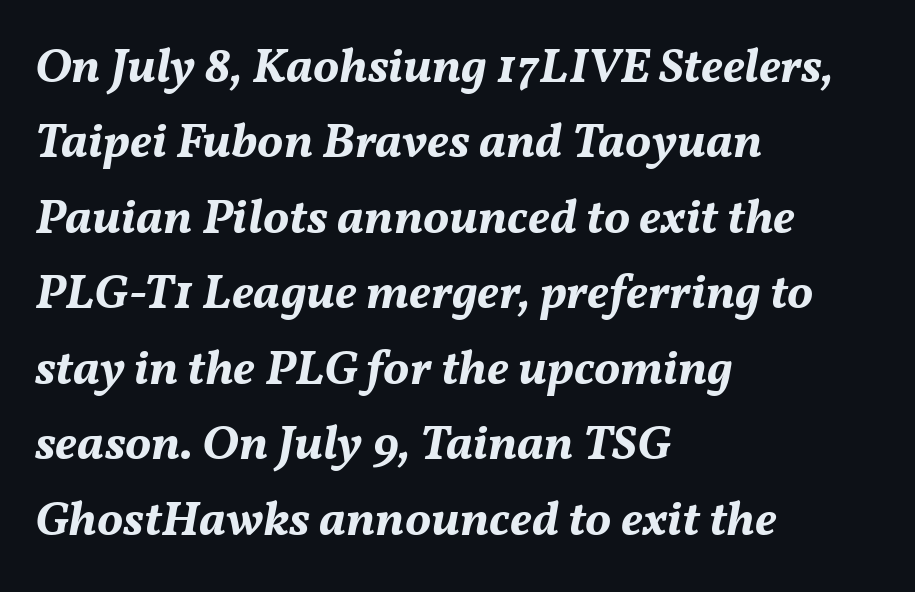
Q: Is the text bold? A: Yes.
Q: Is the text italic (slanted)? A: Yes, it leans right by about 11 degrees.
Q: Is the text underlined? A: No.
Q: How is the paragraph aligned? A: Left-aligned.
Q: Is the spacing between letters normal or unusually wide? A: Normal.
Q: Is the spacing between lines tight, normal or loose? A: Normal.
Q: Width (condensed, normal, or wide)? A: Normal.
Q: Stroke contrast? A: Medium.
Q: x-height? A: Medium.
Q: Monospaced? A: No.
